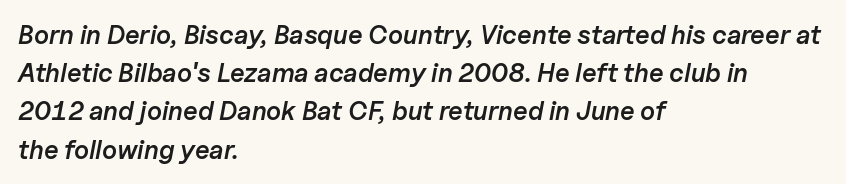
{"italic": "yes", "lean": "right", "slant_degrees": 11, "bold": "semi", "underline": "no", "align": "left", "line_spacing": "normal", "line_spacing_ratio": 1.47, "letter_spacing": "normal", "letter_spacing_em": 0.0, "glyph_px": 26}
